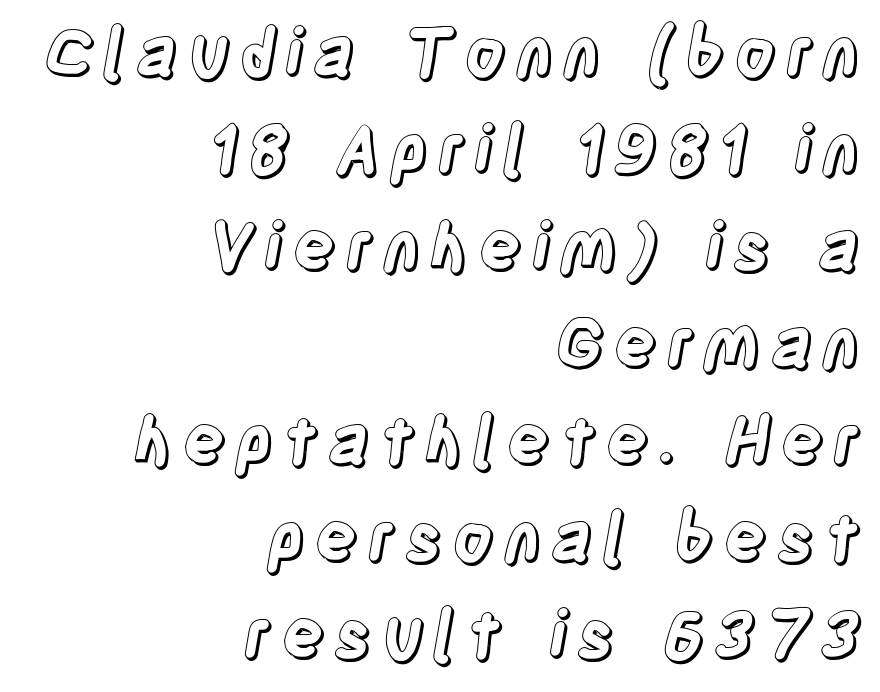
{"width": "condensed", "x_height": "large", "monospaced": "no", "underline": "no", "align": "right", "line_spacing": "normal", "line_spacing_ratio": 1.47, "glyph_px": 66}
